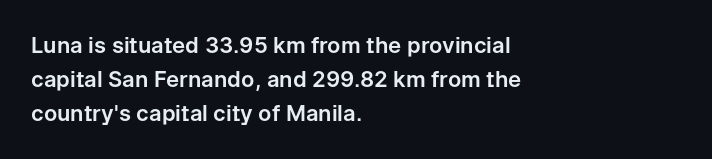
The image shows 22 px text type, upright; set left-aligned, normal line spacing (1.55x), normal letter spacing, not underlined.
